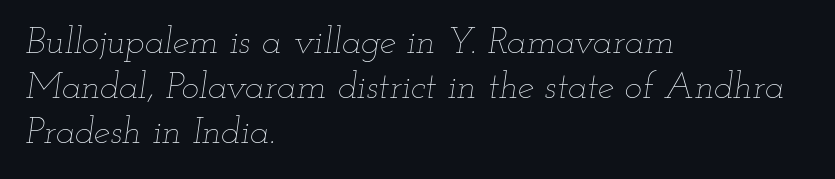
Q: Is the text bold? A: No.
Q: Is the text italic (slanted)? A: Yes, it leans right by about 12 degrees.
Q: Is the text underlined? A: No.
Q: How is the paragraph aligned? A: Left-aligned.
Q: Is the spacing between letters normal or unusually wide? A: Normal.
Q: Width (condensed, normal, or wide)? A: Wide.
Q: Stroke contrast? A: Low.
Q: x-height? A: Small.
Q: Monospaced? A: No.
